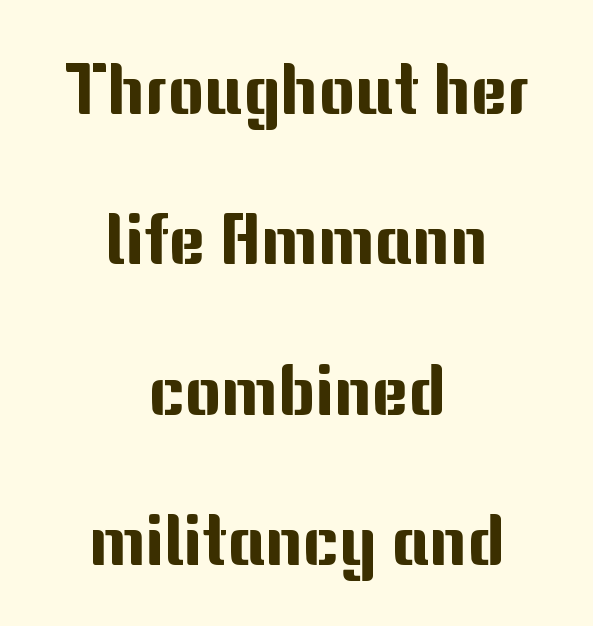
The passage shown is typeset with a sans-serif family. Visually the block forms a symmetrical silhouette, jagged on both flanks. Rule under the text: the space is simply empty. Unlike italic type, these characters show no tilt at all. The passage shown stacks its lines with a broad gap. Spacing verdict: proportional, widths tailored to each character.
